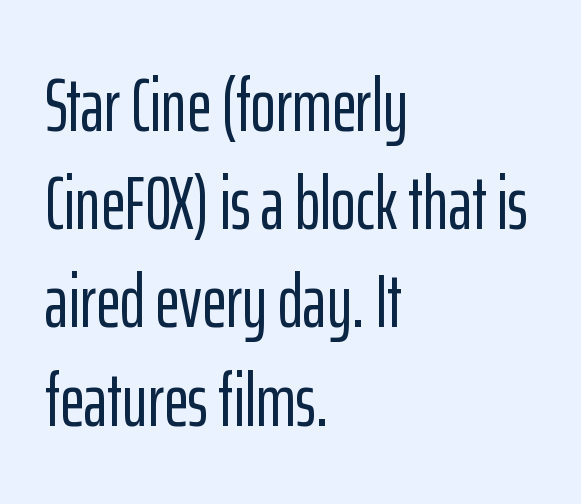
{"serif": "no", "italic": "no", "width": "condensed", "stroke_contrast": "low", "x_height": "medium", "monospaced": "no", "underline": "no", "align": "left", "line_spacing": "normal", "line_spacing_ratio": 1.31, "letter_spacing": "normal", "letter_spacing_em": 0.0, "glyph_px": 75}
